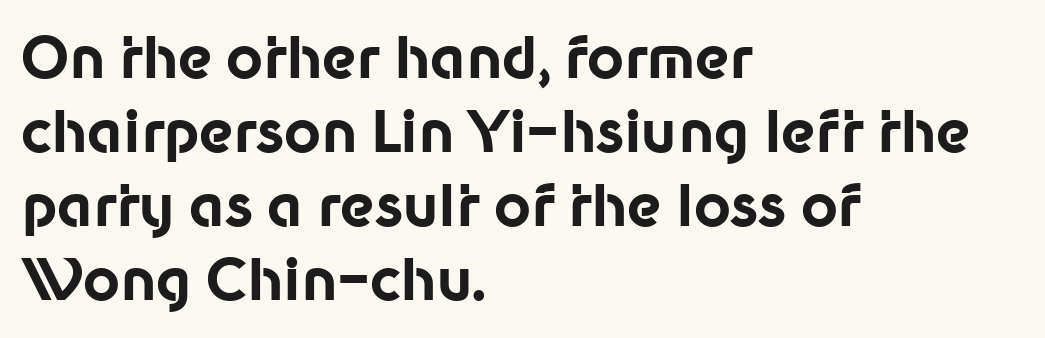
The image shows 57 px bold sans-serif type, upright; set left-aligned, normal line spacing (1.3x), normal letter spacing, not underlined; low stroke contrast and a medium x-height.
